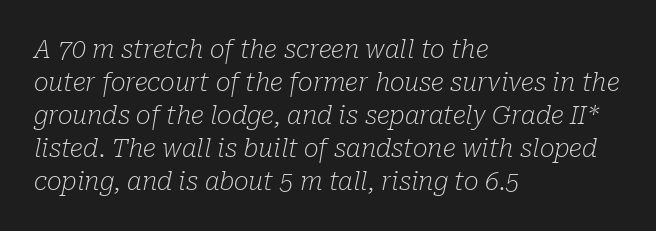
The letterforms sit shoulder to shoulder at normal distance. The specimen reads as italic at a glance. Is this a heavy cut? Hardly; it is regular or lighter. No word sits above an underline. Whoever set this chose a conventional vertical rhythm.
